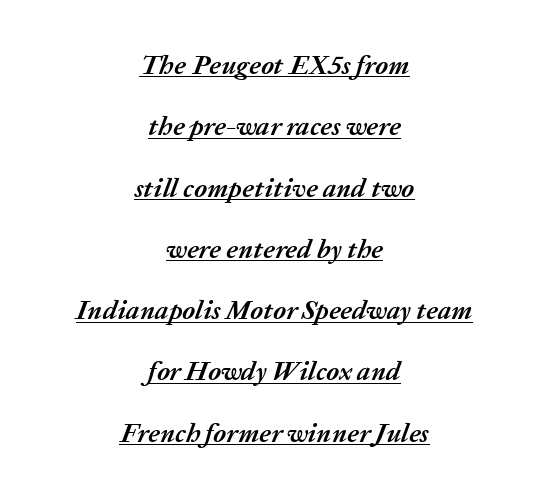
Is there an underline? Yes — a line sits under the letters. Posture: slanted. Tracking value appears to be zero — textbook default spacing. The designer dialed line spacing up above the default.
